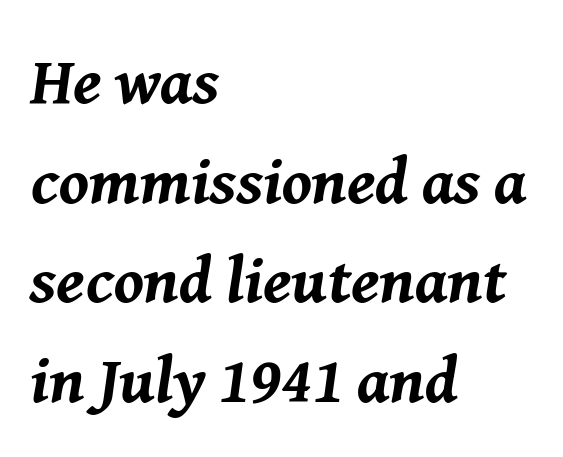
The image shows 66 px bold type, italic (leaning right); set left-aligned, normal line spacing (1.51x), normal letter spacing, not underlined; medium stroke contrast and a medium x-height.
